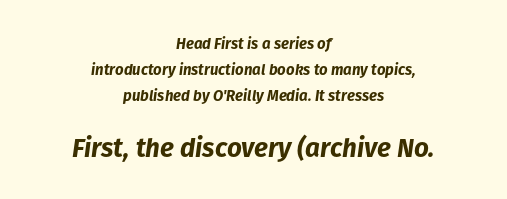
{"italic": "yes", "lean": "right", "slant_degrees": 8, "bold": "yes", "underline": "no", "align": "center", "line_spacing_ratio": 1.72, "letter_spacing": "normal", "letter_spacing_em": 0.0, "larger_block": "second", "size_ratio": 1.73, "glyph_px": 26}
